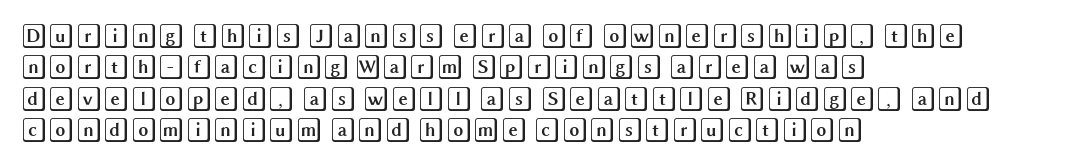
{"italic": "no", "underline": "no", "align": "left", "line_spacing": "normal", "line_spacing_ratio": 1.26, "letter_spacing": "normal", "letter_spacing_em": 0.0, "glyph_px": 25}
